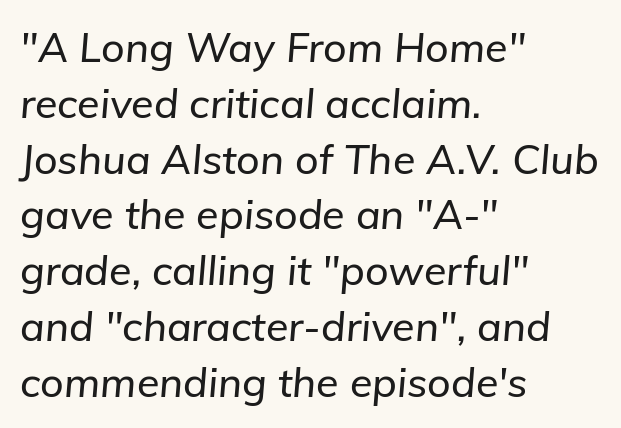
This sample uses plain, unmodified letter spacing. You could not count columns in this text — the font is proportionally spaced. This is oblique type, the kind used for emphasis or titles. Horizontally, the lines are justified to the leading edge only.
